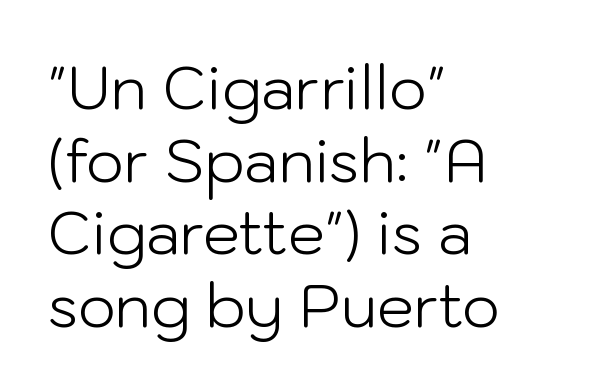
{"serif": "no", "italic": "no", "bold": "no", "weight": "light", "width": "normal", "stroke_contrast": "low", "x_height": "medium", "monospaced": "no", "underline": "no", "align": "left", "line_spacing_ratio": 1.23, "letter_spacing": "normal", "letter_spacing_em": 0.0, "glyph_px": 59}
